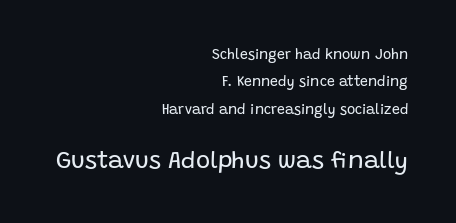
{"italic": "no", "bold": "no", "underline": "no", "align": "right", "line_spacing": "loose", "line_spacing_ratio": 1.96, "letter_spacing": "normal", "letter_spacing_em": 0.0, "larger_block": "second", "size_ratio": 1.71, "glyph_px": 24}
